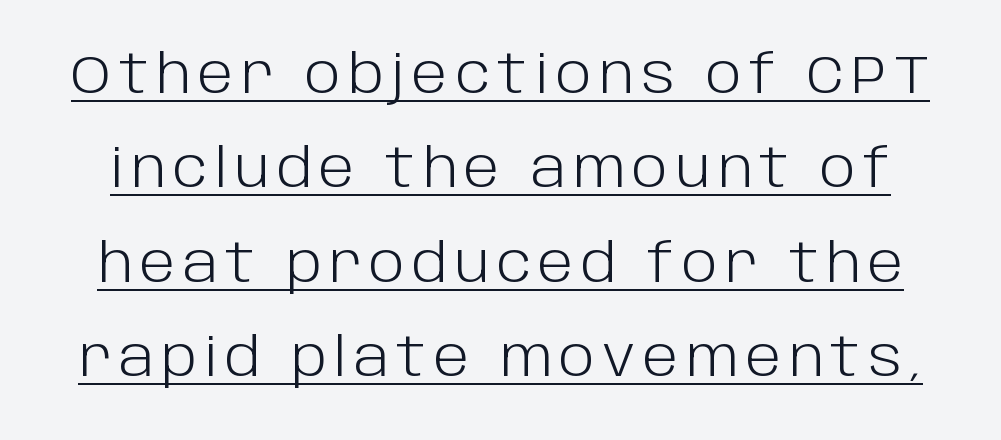
The image shows 54 px light sans-serif type, upright; set line spacing 1.75x, underlined; low stroke contrast and a large x-height.
